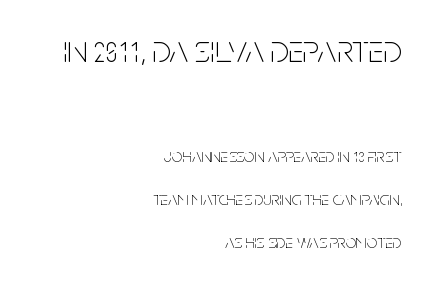
Q: Is the text bold? A: No.
Q: Is the text italic (slanted)? A: No, it is upright.
Q: Is the typeface a serif or a sans-serif typeface? A: Sans-serif.
Q: Is the text underlined? A: No.
Q: How is the paragraph aligned? A: Right-aligned.
Q: Is the spacing between letters normal or unusually wide? A: Normal.
Q: Is the spacing between lines tight, normal or loose? A: Loose.
Q: Which block of text is set in a larger size, the first (top) or the second (bottom)? A: The first (top) one.
Q: Width (condensed, normal, or wide)? A: Condensed.
Q: Stroke contrast? A: Low.
Q: x-height? A: Large.
Q: Monospaced? A: No.
